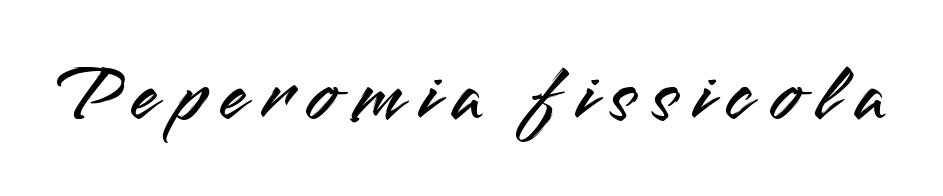
The image shows 79 px sans-serif type; set not underlined; medium stroke contrast and a small x-height.
